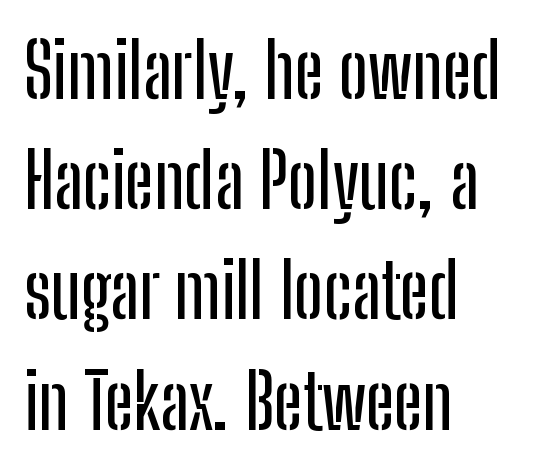
Letters rest on an invisible, unmarked baseline. The rag falls on the right side of this text block. These lines are rendered in a variable-pitch font. Summary of vertical rhythm: regular, with standard interline spacing.
